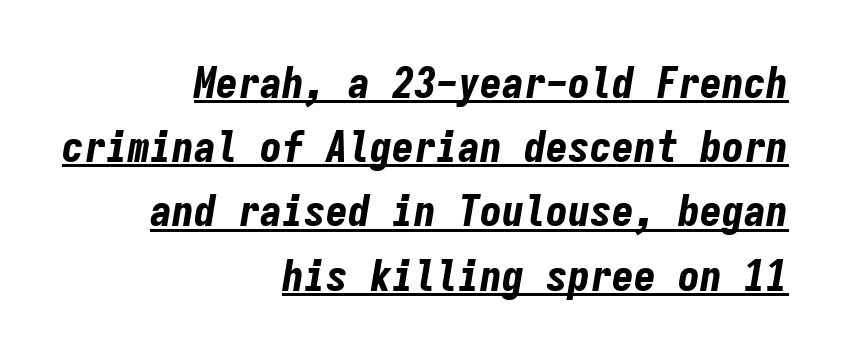
Q: Is the text bold? A: Yes.
Q: Is the text italic (slanted)? A: Yes, it leans right by about 9 degrees.
Q: Is the text underlined? A: Yes.
Q: How is the paragraph aligned? A: Right-aligned.
Q: Is the spacing between letters normal or unusually wide? A: Normal.
Q: Is the spacing between lines tight, normal or loose? A: Normal.
Q: Width (condensed, normal, or wide)? A: Condensed.
Q: Stroke contrast? A: Low.
Q: x-height? A: Medium.
Q: Monospaced? A: Yes.
